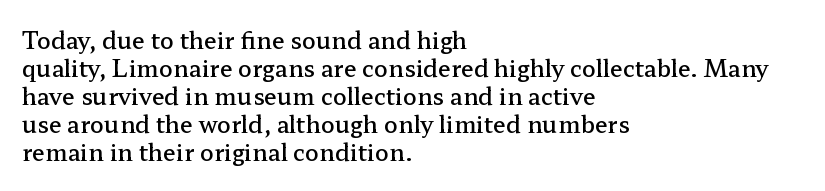
The image shows 23 px text type, upright; set left-aligned, line spacing 1.22x, normal letter spacing, not underlined.
